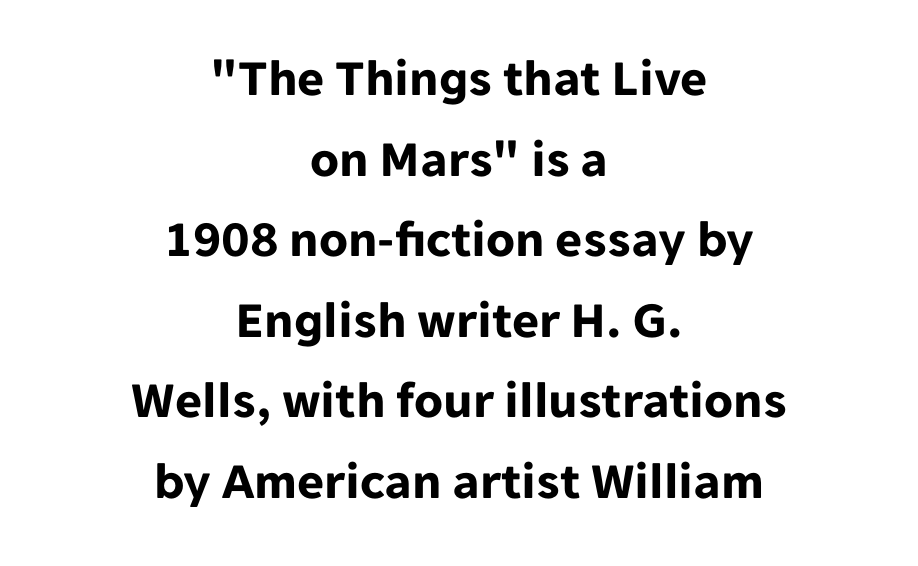
This sample is center-justified, so both line endings float freely. Nobody touched the tracking dial on this one. The string is rendered with underlining switched off. Reading down the column, the eye jumps a familiar distance to each next line. Are there feet on the stems? There aren't — it's a sans.
